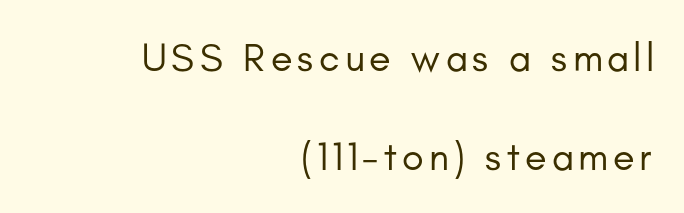
Q: Is the text bold? A: No.
Q: Is the text italic (slanted)? A: No, it is upright.
Q: Is the typeface a serif or a sans-serif typeface? A: Sans-serif.
Q: Is the text underlined? A: No.
Q: How is the paragraph aligned? A: Right-aligned.
Q: Is the spacing between lines tight, normal or loose? A: Loose.
Q: Width (condensed, normal, or wide)? A: Normal.
Q: Stroke contrast? A: Low.
Q: x-height? A: Small.
Q: Monospaced? A: No.
